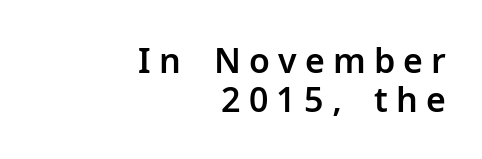
{"serif": "no", "italic": "no", "width": "normal", "stroke_contrast": "low", "x_height": "medium", "monospaced": "no", "underline": "no", "align": "right", "line_spacing": "tight", "line_spacing_ratio": 1.15, "letter_spacing": "wide", "letter_spacing_em": 0.24, "glyph_px": 34}
